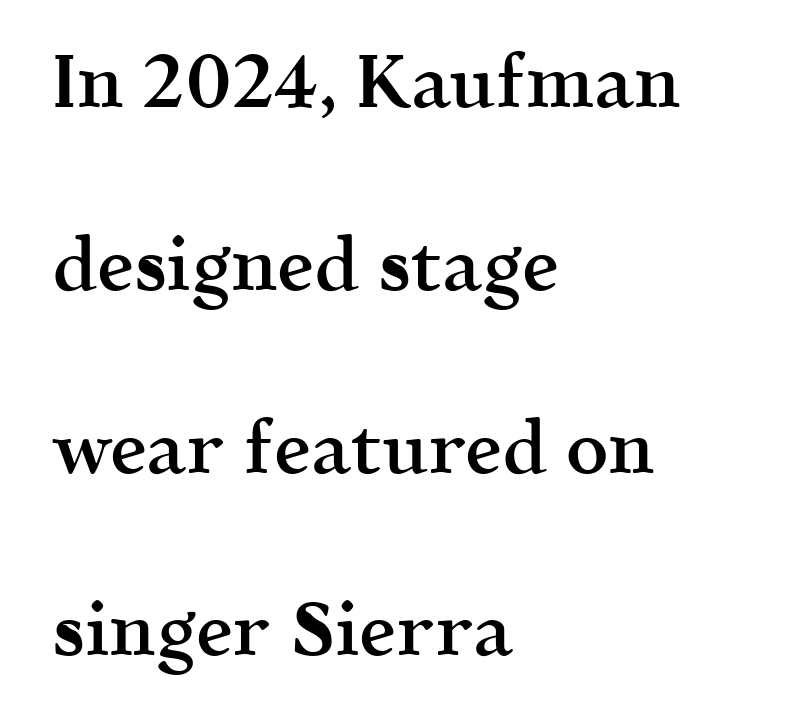
Q: Is the text bold? A: Semi-bold.
Q: Is the text italic (slanted)? A: No, it is upright.
Q: Is the typeface a serif or a sans-serif typeface? A: Serif.
Q: Is the text underlined? A: No.
Q: How is the paragraph aligned? A: Left-aligned.
Q: Is the spacing between letters normal or unusually wide? A: Normal.
Q: Is the spacing between lines tight, normal or loose? A: Loose.
Q: Width (condensed, normal, or wide)? A: Normal.
Q: x-height? A: Medium.
Q: Monospaced? A: No.
